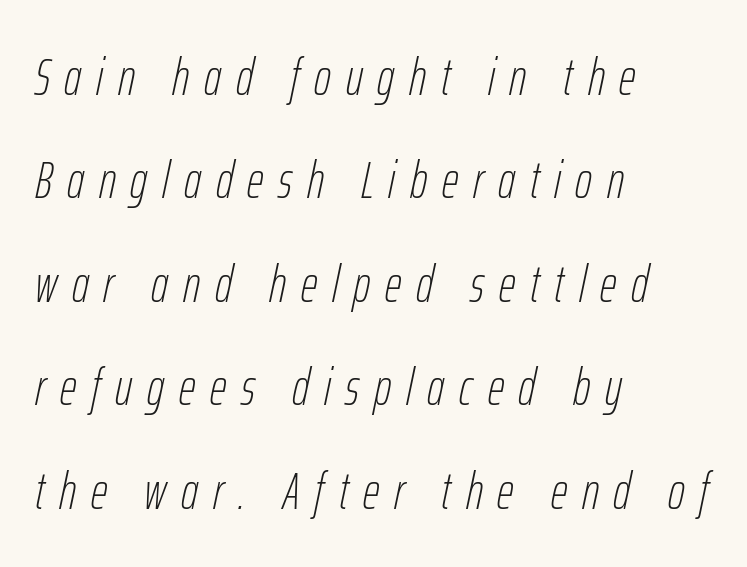
{"italic": "yes", "lean": "right", "slant_degrees": 12, "bold": "no", "weight": "thin", "width": "condensed", "stroke_contrast": "low", "x_height": "medium", "monospaced": "no", "underline": "no", "align": "left", "line_spacing": "loose", "line_spacing_ratio": 1.99, "letter_spacing": "wide", "letter_spacing_em": 0.28, "glyph_px": 52}
